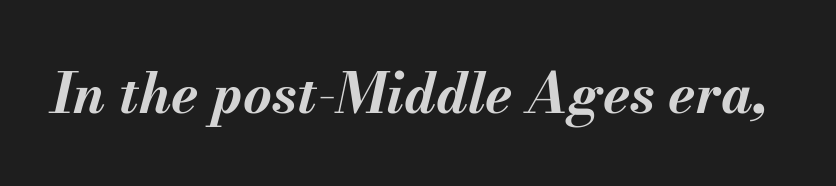
Q: Is the text bold? A: Yes.
Q: Is the text italic (slanted)? A: Yes, it leans right by about 13 degrees.
Q: Is the text underlined? A: No.
Q: Is the spacing between letters normal or unusually wide? A: Normal.
Q: Width (condensed, normal, or wide)? A: Normal.
Q: Stroke contrast? A: Medium.
Q: x-height? A: Small.
Q: Monospaced? A: No.
